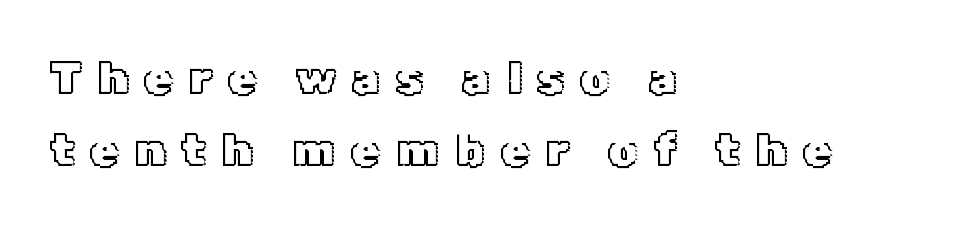
{"italic": "no", "width": "normal", "x_height": "medium", "monospaced": "no", "underline": "no", "align": "left", "line_spacing": "normal", "line_spacing_ratio": 1.53, "letter_spacing": "wide", "letter_spacing_em": 0.32, "glyph_px": 47}
